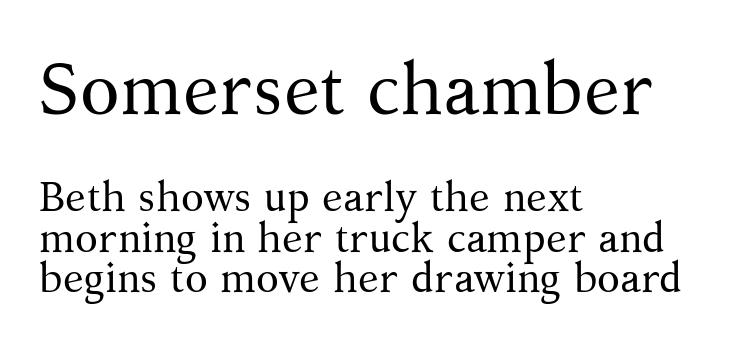
The image shows 73 px regular-weight serif type, upright; set left-aligned, tight line spacing (0.96x), normal letter spacing, not underlined; the first (top) block is 1.74x larger; medium stroke contrast and a medium x-height.
